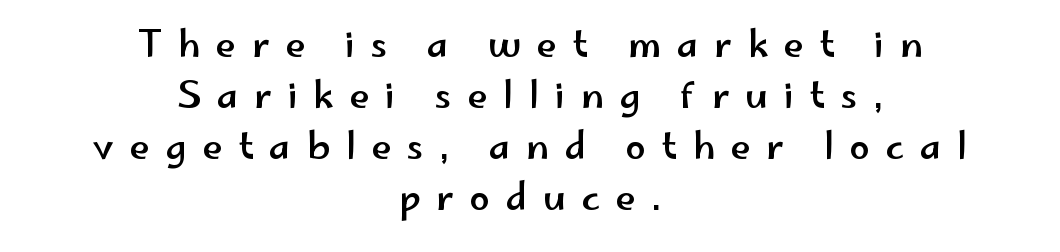
The leading is moderate, giving the passage an even texture. Character widths vary here, with narrow letters taking less room than wide ones. Short and long lines alike share a common midpoint. The horizontal fit of the characters is loose and conspicuously gappy.
